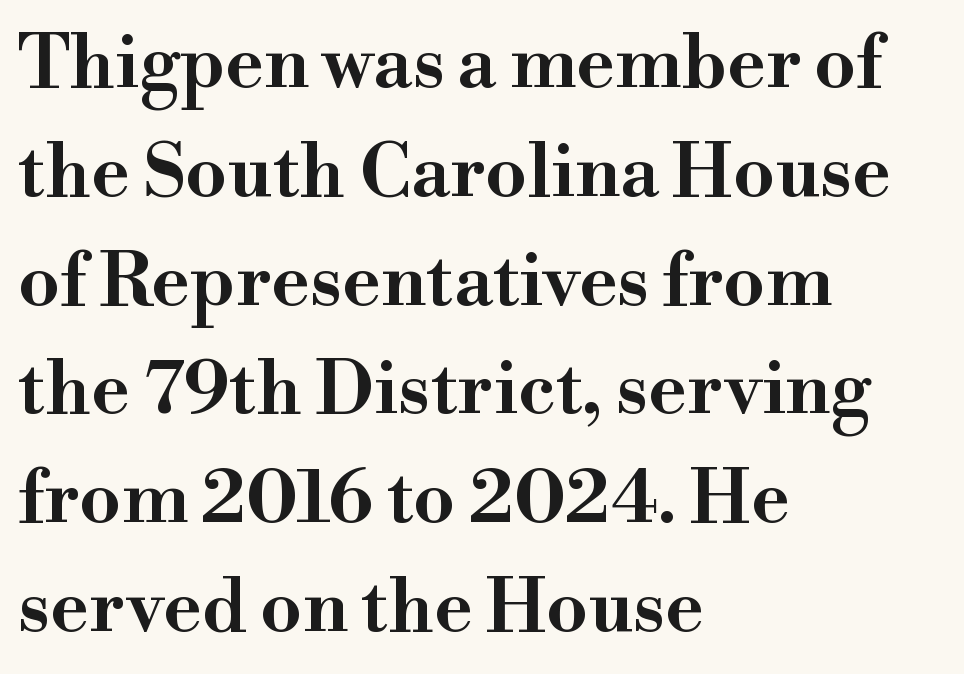
No word sits above an underline. Compared with typical body copy, the letter spacing here is the same. Think of a printed novel: that variable character pitch is what you see here. Rendered with straight, roman letterforms. Quick note: interline space is typical.
